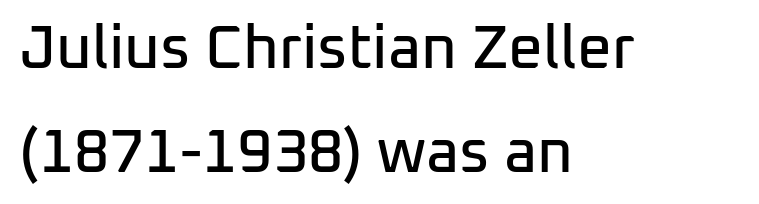
{"serif": "no", "italic": "no", "width": "normal", "stroke_contrast": "low", "x_height": "medium", "monospaced": "no", "underline": "no", "align": "left", "line_spacing": "normal", "line_spacing_ratio": 1.7, "letter_spacing": "normal", "letter_spacing_em": 0.0, "glyph_px": 61}
